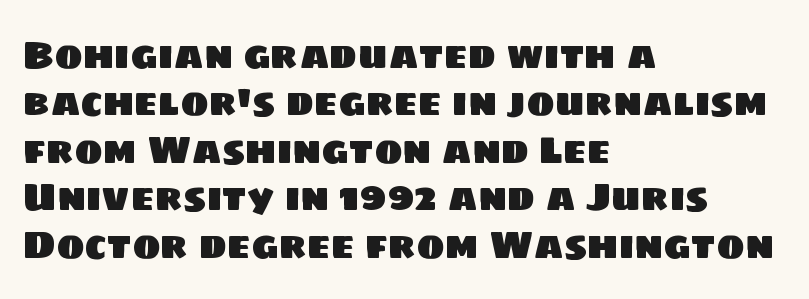
The image shows 38 px sans-serif type; set left-aligned, normal line spacing (1.25x), normal letter spacing, not underlined; low stroke contrast and a large x-height.
